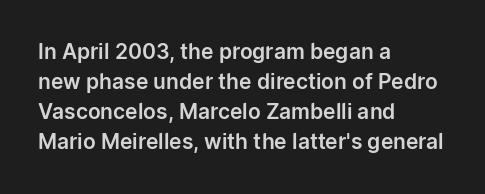
The image shows 21 px text type, upright; set left-aligned, normal line spacing (1.43x), normal letter spacing, not underlined.
